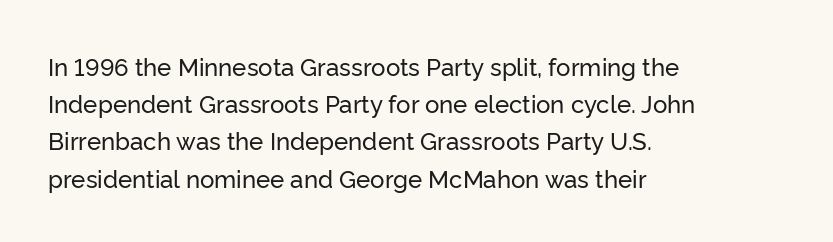
Interline gaps are of average width in this sample. The letters stand upright; this is a roman face. The face used here is rendered with its standard letterfit. Leftover space on each line is placed entirely after the last word. Beneath every word, the page is bare.
